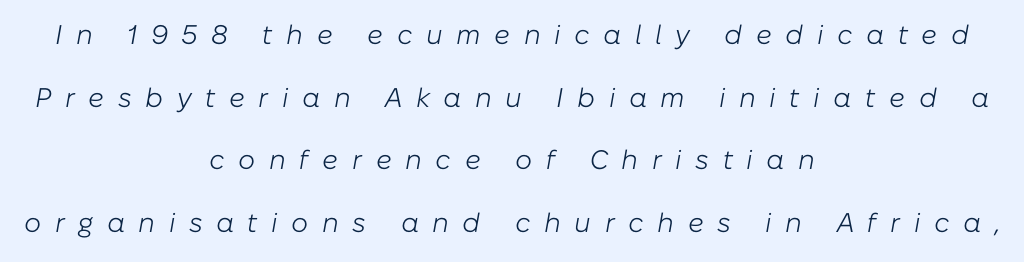
{"italic": "yes", "lean": "right", "slant_degrees": 10, "bold": "no", "underline": "no", "align": "center", "line_spacing": "loose", "line_spacing_ratio": 2.32, "letter_spacing": "wide", "letter_spacing_em": 0.5, "glyph_px": 27}
